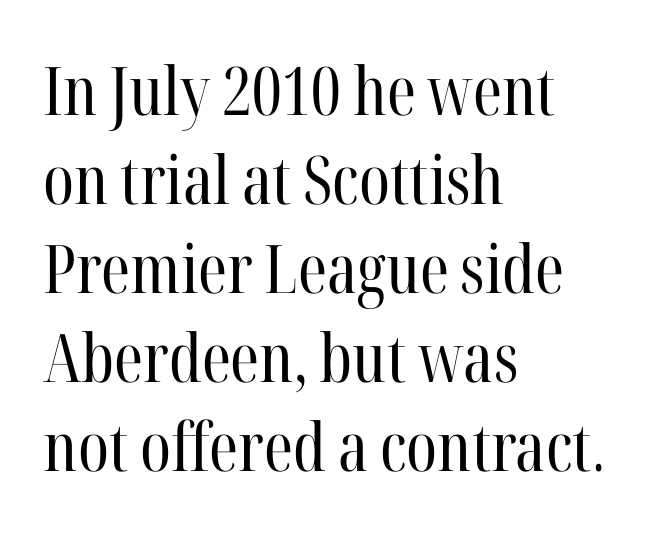
Observe the ordinary spacing: letters are neighbours, not strangers. A typesetter would call this leading conventional body-copy spacing. Notice how the passage keeps a crisp vertical edge on the left only. Yep, those are serifs on the letters.
